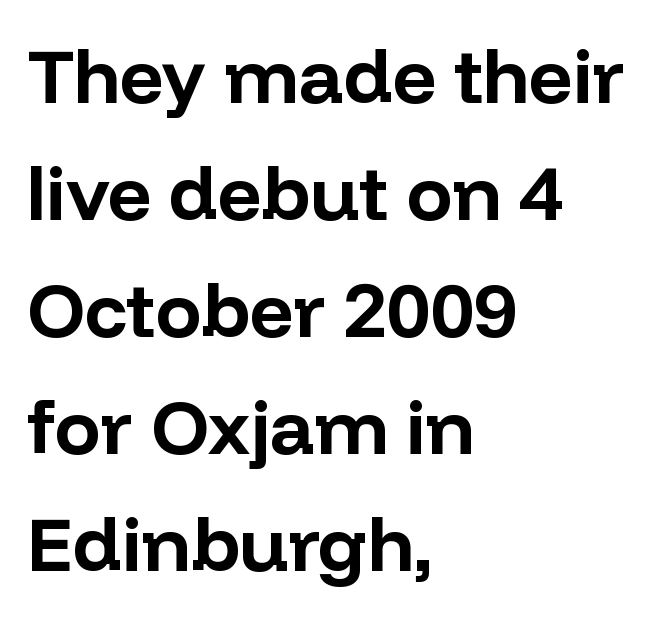
Leading matches the norm, producing a regular column. The horizontal fit of the characters is conventional and even. Every stem runs plumb, perpendicular to the baseline. Weight check: bold — yes, fully. Descenders hang freely into open space.
